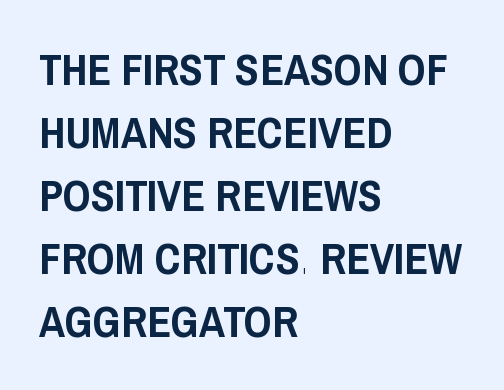
The image shows 44 px condensed sans-serif type, upright; set left-aligned, normal line spacing (1.43x), normal letter spacing, not underlined; low stroke contrast and a large x-height.
